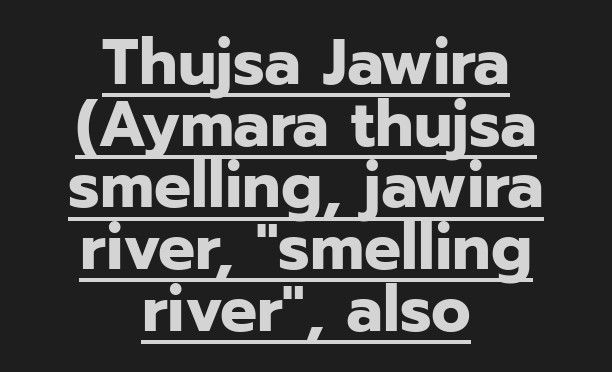
{"serif": "no", "italic": "no", "bold": "yes", "weight": "bold", "width": "normal", "stroke_contrast": "low", "x_height": "medium", "monospaced": "no", "underline": "yes", "align": "center", "line_spacing": "tight", "line_spacing_ratio": 0.95, "letter_spacing": "normal", "letter_spacing_em": 0.0, "glyph_px": 65}
